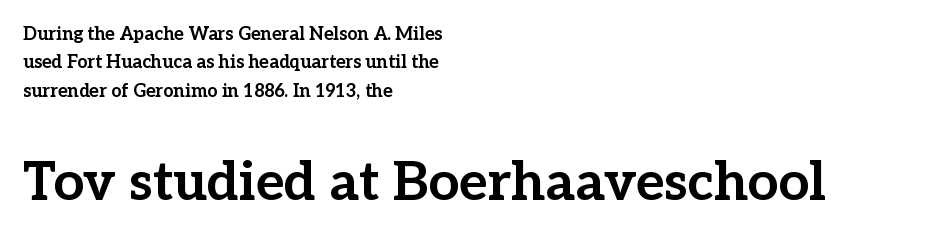
Q: Is the text bold? A: Yes.
Q: Is the text italic (slanted)? A: No, it is upright.
Q: Is the typeface a serif or a sans-serif typeface? A: Serif.
Q: Is the text underlined? A: No.
Q: How is the paragraph aligned? A: Left-aligned.
Q: Is the spacing between letters normal or unusually wide? A: Normal.
Q: Is the spacing between lines tight, normal or loose? A: Normal.
Q: Which block of text is set in a larger size, the first (top) or the second (bottom)? A: The second (bottom) one.
Q: Width (condensed, normal, or wide)? A: Normal.
Q: Stroke contrast? A: Low.
Q: x-height? A: Medium.
Q: Monospaced? A: No.
